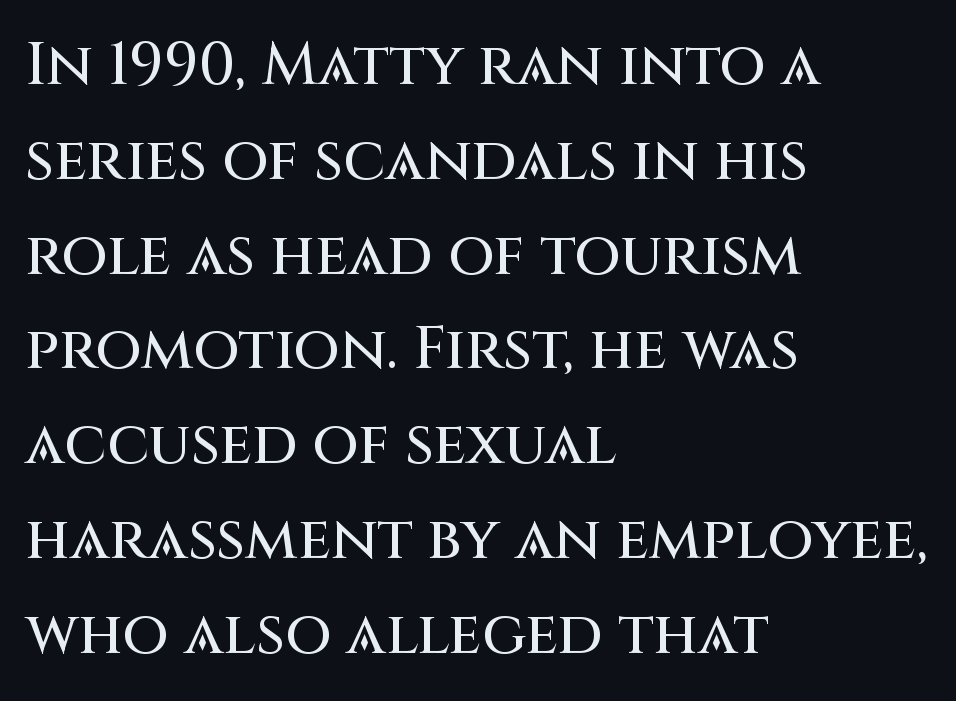
The image shows 60 px sans-serif type, upright; set left-aligned, normal line spacing (1.58x), normal letter spacing, not underlined; medium stroke contrast and a large x-height.
